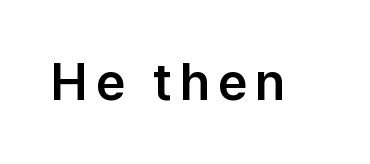
The image shows 51 px sans-serif type, upright; set not underlined; low stroke contrast and a medium x-height.
